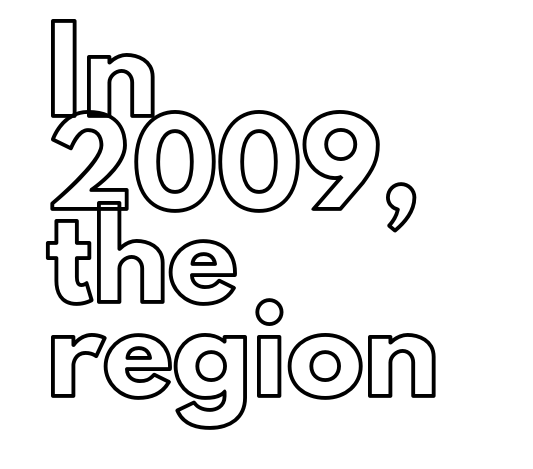
The image shows 77 px text type, upright; set left-aligned, line spacing 1.21x, normal letter spacing, not underlined; a small x-height.
